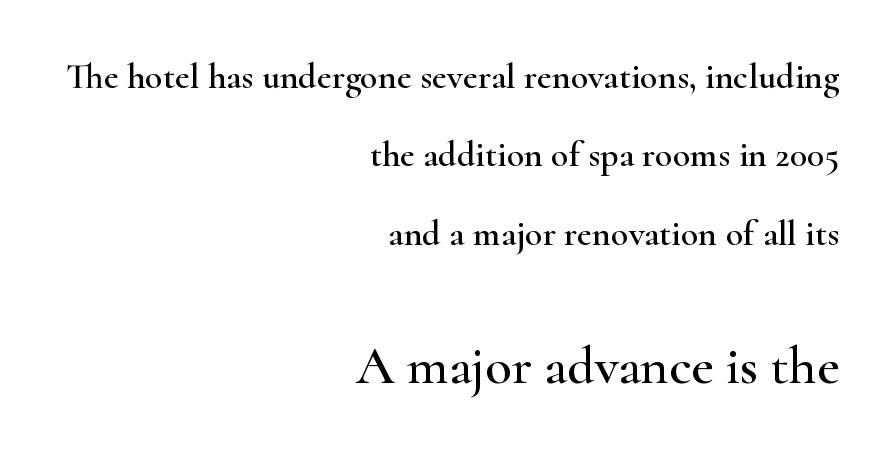
Q: Is the text italic (slanted)? A: No, it is upright.
Q: Is the typeface a serif or a sans-serif typeface? A: Serif.
Q: Is the text underlined? A: No.
Q: How is the paragraph aligned? A: Right-aligned.
Q: Is the spacing between letters normal or unusually wide? A: Normal.
Q: Is the spacing between lines tight, normal or loose? A: Loose.
Q: Which block of text is set in a larger size, the first (top) or the second (bottom)? A: The second (bottom) one.
Q: Width (condensed, normal, or wide)? A: Wide.
Q: Stroke contrast? A: High.
Q: x-height? A: Small.
Q: Monospaced? A: No.
